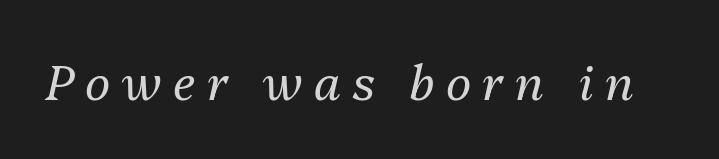
{"italic": "yes", "lean": "right", "slant_degrees": 13, "bold": "no", "weight": "regular", "width": "normal", "stroke_contrast": "medium", "x_height": "medium", "monospaced": "no", "underline": "no", "letter_spacing": "wide", "letter_spacing_em": 0.24, "glyph_px": 48}
